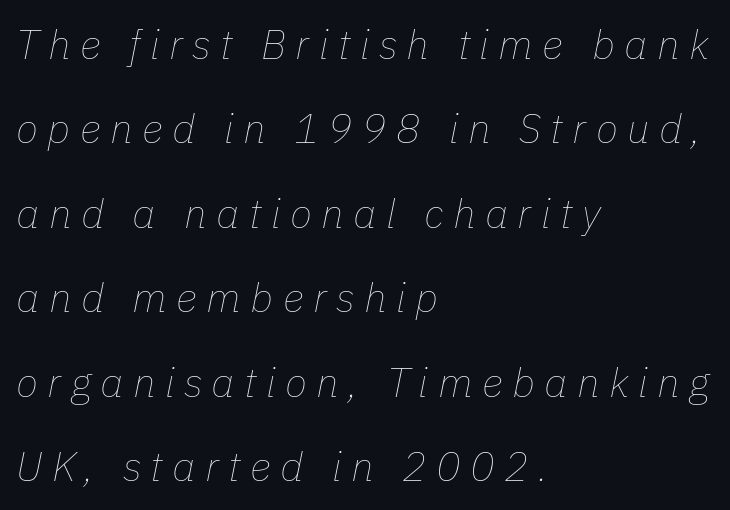
The image shows 41 px thin type, italic (leaning right); set left-aligned, loose line spacing (2.06x), unusually wide letter spacing (+0.23 em), not underlined; low stroke contrast and a medium x-height.
